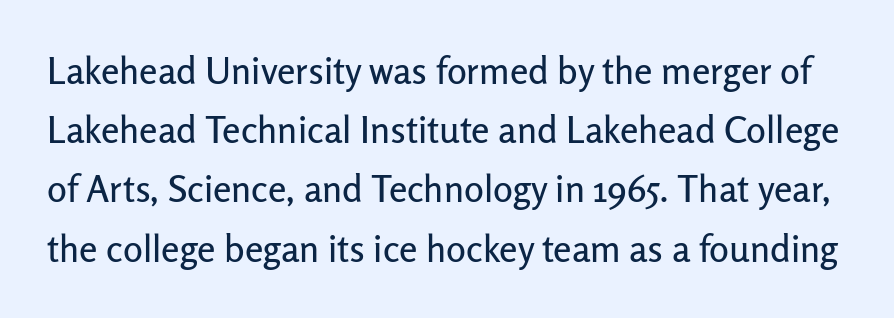
The image shows 37 px sans-serif type, upright; set normal line spacing (1.6x), normal letter spacing, not underlined; low stroke contrast and a medium x-height.
